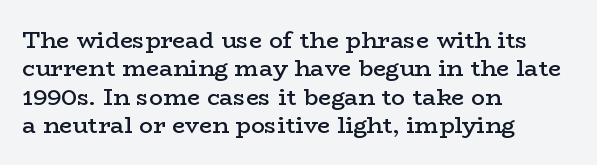
Q: Is the text bold? A: Semi-bold.
Q: Is the text italic (slanted)? A: No, it is upright.
Q: Is the text underlined? A: No.
Q: How is the paragraph aligned? A: Left-aligned.
Q: Is the spacing between letters normal or unusually wide? A: Normal.
